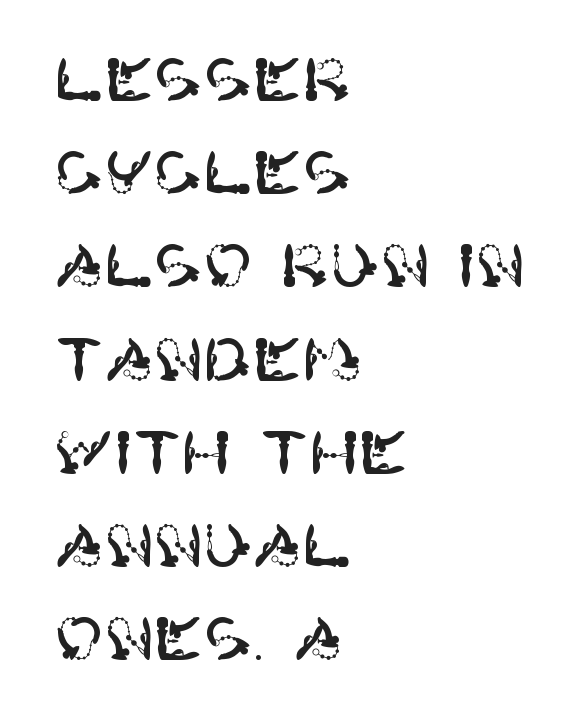
Q: Is the text italic (slanted)? A: No, it is upright.
Q: Is the typeface a serif or a sans-serif typeface? A: Sans-serif.
Q: Is the text underlined? A: No.
Q: How is the paragraph aligned? A: Left-aligned.
Q: Is the spacing between letters normal or unusually wide? A: Normal.
Q: Is the spacing between lines tight, normal or loose? A: Normal.
Q: Width (condensed, normal, or wide)? A: Normal.
Q: Stroke contrast? A: High.
Q: x-height? A: Large.
